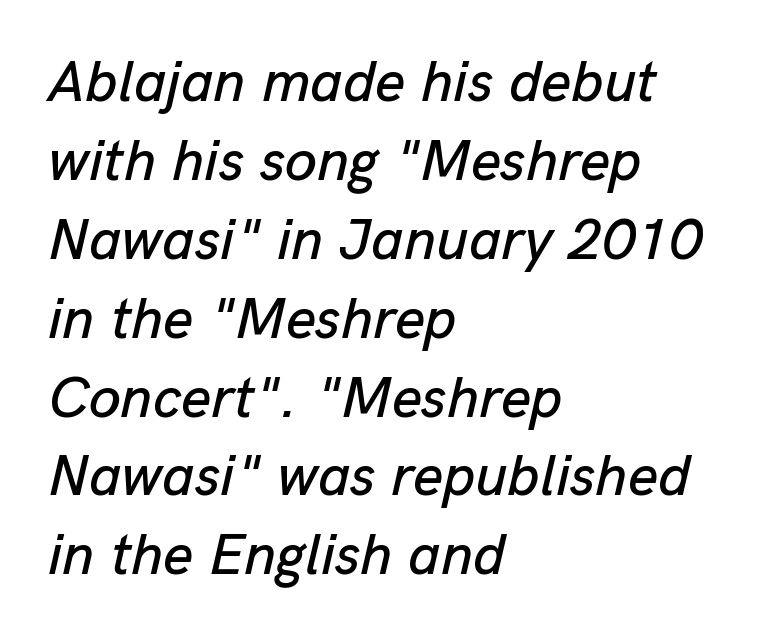
Q: Is the text italic (slanted)? A: Yes, it leans right by about 13 degrees.
Q: Is the text underlined? A: No.
Q: How is the paragraph aligned? A: Left-aligned.
Q: Is the spacing between letters normal or unusually wide? A: Normal.
Q: Is the spacing between lines tight, normal or loose? A: Normal.
Q: Width (condensed, normal, or wide)? A: Normal.
Q: Stroke contrast? A: Low.
Q: x-height? A: Medium.
Q: Monospaced? A: No.
